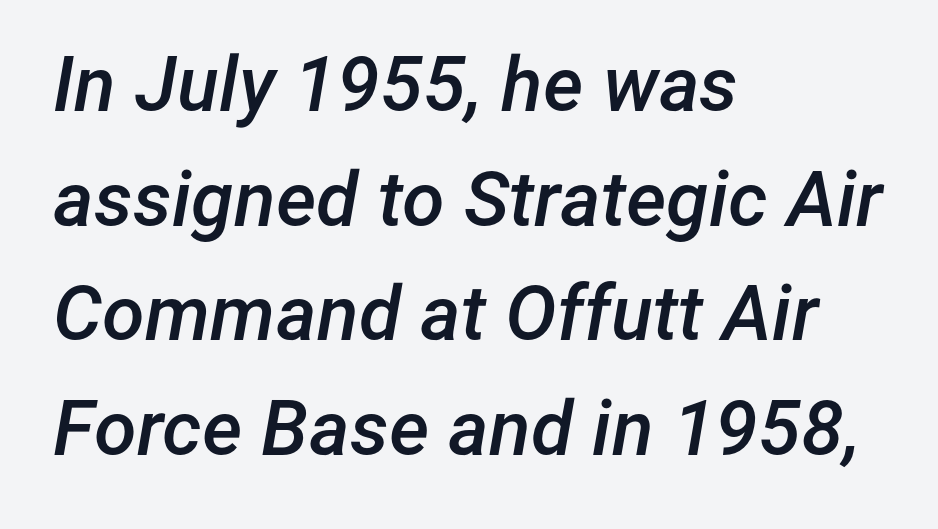
{"italic": "yes", "lean": "right", "slant_degrees": 12, "bold": "semi", "weight": "semibold", "width": "normal", "stroke_contrast": "low", "x_height": "medium", "monospaced": "no", "underline": "no", "align": "left", "line_spacing": "normal", "line_spacing_ratio": 1.49, "letter_spacing": "normal", "letter_spacing_em": 0.0, "glyph_px": 77}
